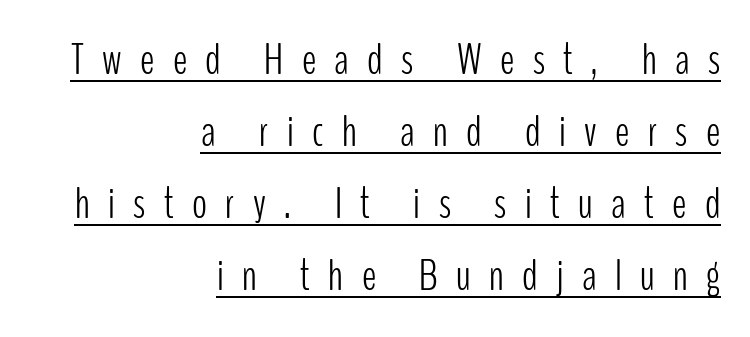
{"serif": "no", "italic": "no", "bold": "no", "weight": "light", "width": "condensed", "stroke_contrast": "low", "x_height": "medium", "monospaced": "no", "underline": "yes", "align": "right", "line_spacing": "normal", "line_spacing_ratio": 1.64, "letter_spacing": "wide", "letter_spacing_em": 0.42, "glyph_px": 44}
